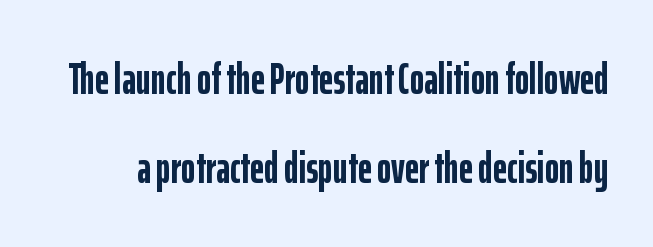
The image shows 44 px semibold, condensed sans-serif type, upright; set loose line spacing (2.02x), normal letter spacing, not underlined; low stroke contrast and a medium x-height.
